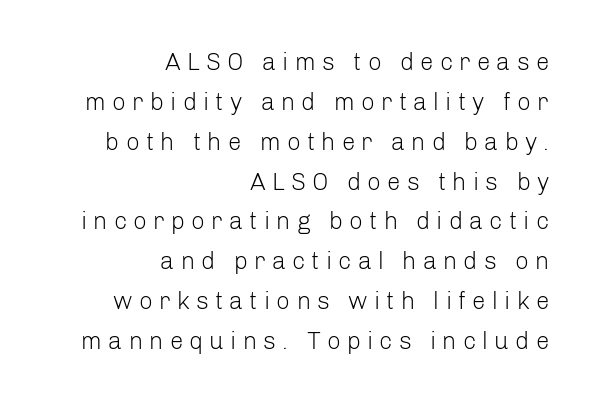
{"italic": "no", "bold": "no", "underline": "no", "align": "right", "line_spacing": "normal", "line_spacing_ratio": 1.66, "letter_spacing": "wide", "letter_spacing_em": 0.26, "glyph_px": 24}
